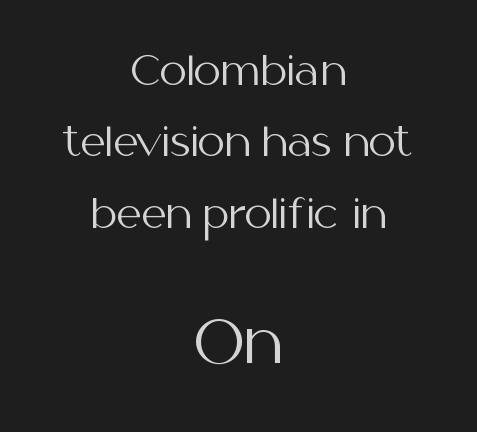
Q: Is the text bold? A: No.
Q: Is the text italic (slanted)? A: No, it is upright.
Q: Is the typeface a serif or a sans-serif typeface? A: Sans-serif.
Q: Is the text underlined? A: No.
Q: How is the paragraph aligned? A: Centered.
Q: Is the spacing between letters normal or unusually wide? A: Normal.
Q: Which block of text is set in a larger size, the first (top) or the second (bottom)? A: The second (bottom) one.
Q: Width (condensed, normal, or wide)? A: Normal.
Q: Stroke contrast? A: Medium.
Q: x-height? A: Medium.
Q: Monospaced? A: No.
